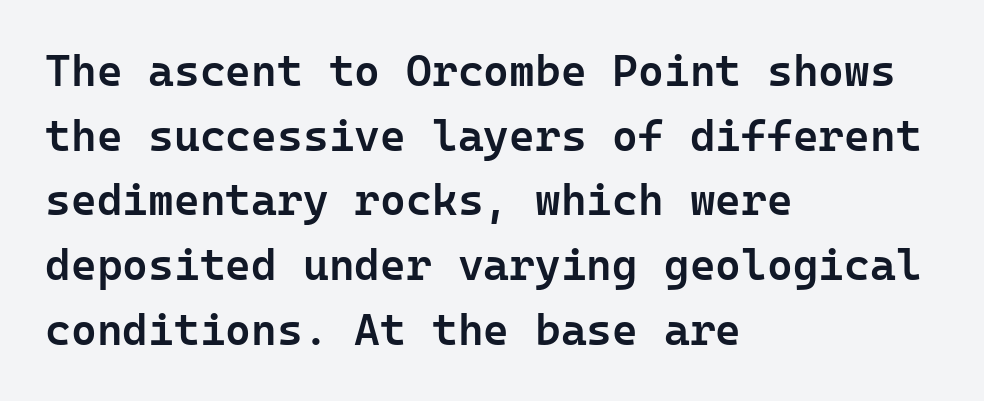
Q: Is the text bold? A: Semi-bold.
Q: Is the text italic (slanted)? A: No, it is upright.
Q: Is the typeface a serif or a sans-serif typeface? A: Sans-serif.
Q: Is the text underlined? A: No.
Q: How is the paragraph aligned? A: Left-aligned.
Q: Is the spacing between letters normal or unusually wide? A: Normal.
Q: Is the spacing between lines tight, normal or loose? A: Normal.
Q: Width (condensed, normal, or wide)? A: Normal.
Q: Stroke contrast? A: Low.
Q: x-height? A: Medium.
